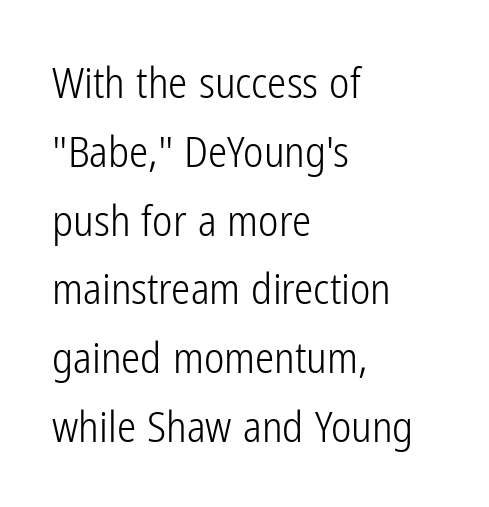
Q: Is the text bold? A: No.
Q: Is the text italic (slanted)? A: No, it is upright.
Q: Is the typeface a serif or a sans-serif typeface? A: Sans-serif.
Q: Is the text underlined? A: No.
Q: How is the paragraph aligned? A: Left-aligned.
Q: Is the spacing between letters normal or unusually wide? A: Normal.
Q: Is the spacing between lines tight, normal or loose? A: Normal.
Q: Width (condensed, normal, or wide)? A: Condensed.
Q: Stroke contrast? A: Low.
Q: x-height? A: Medium.
Q: Monospaced? A: No.
